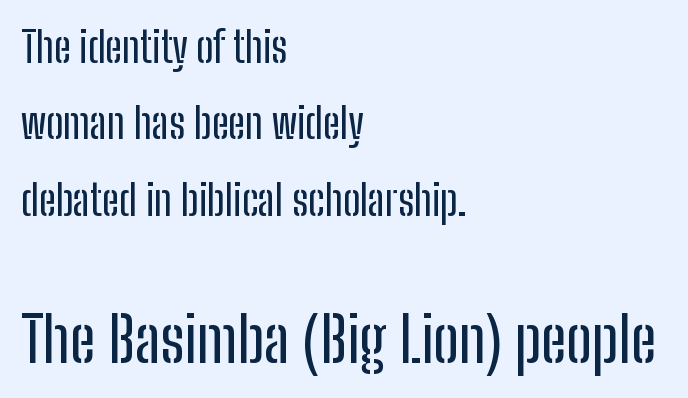
The image shows 63 px condensed sans-serif type, upright; set left-aligned, line spacing 1.82x, normal letter spacing, not underlined; the second (bottom) block is 1.5x larger; low stroke contrast and a medium x-height.
